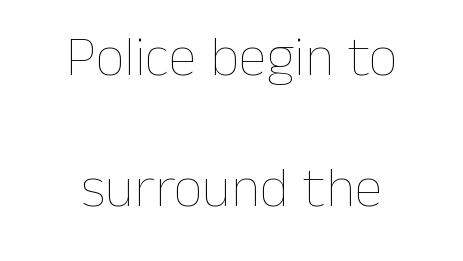
This rendering leaves character spacing at its baseline value. Is this a fixed-width face? No — the glyphs have proportional, varying widths. Has an underline been added? It has not. No chunkiness to these letters — they're not bold. Each line is balanced around a shared central axis.
